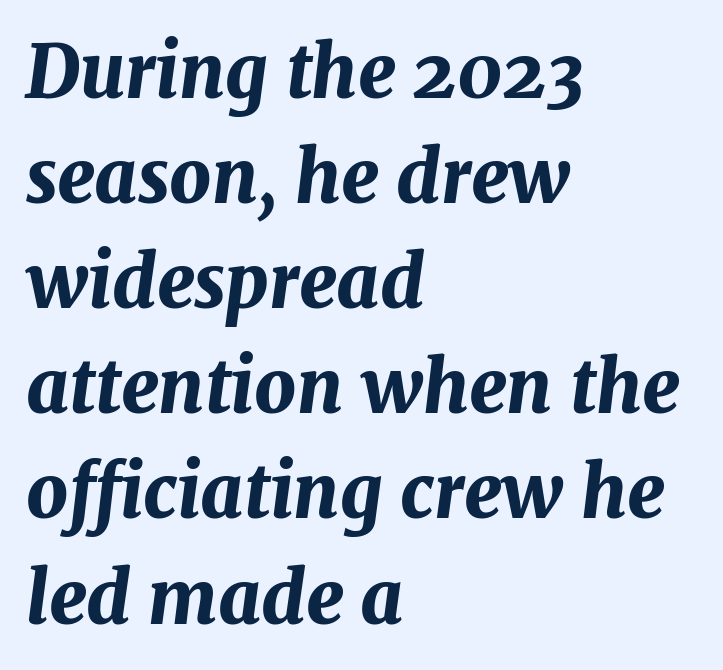
The image shows 73 px bold type, italic (leaning right); set left-aligned, normal line spacing (1.44x), normal letter spacing, not underlined; medium stroke contrast and a medium x-height.
